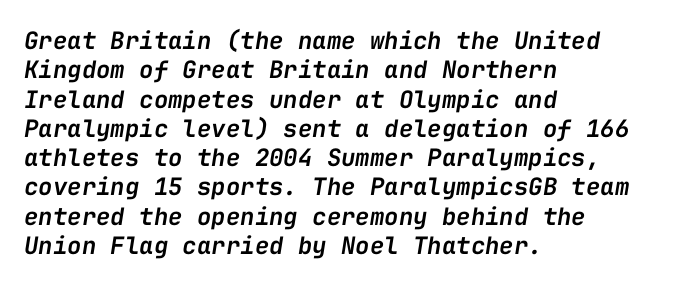
{"italic": "yes", "lean": "right", "slant_degrees": 9, "bold": "semi", "underline": "no", "align": "left", "line_spacing_ratio": 1.22, "letter_spacing": "normal", "letter_spacing_em": 0.0, "glyph_px": 24}
